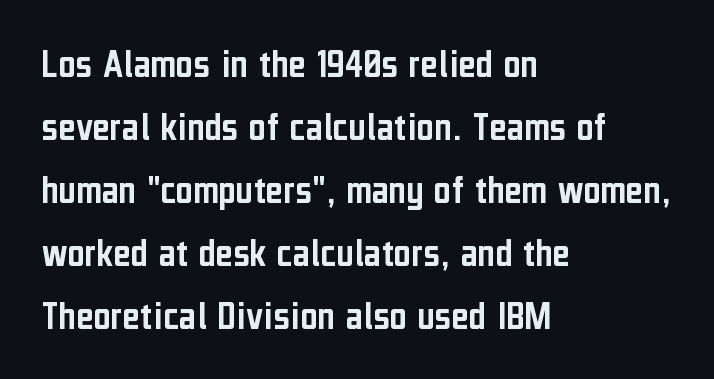
{"serif": "no", "italic": "no", "width": "condensed", "stroke_contrast": "low", "x_height": "medium", "monospaced": "no", "underline": "no", "align": "left", "line_spacing": "normal", "line_spacing_ratio": 1.5, "letter_spacing": "normal", "letter_spacing_em": 0.0, "glyph_px": 42}
